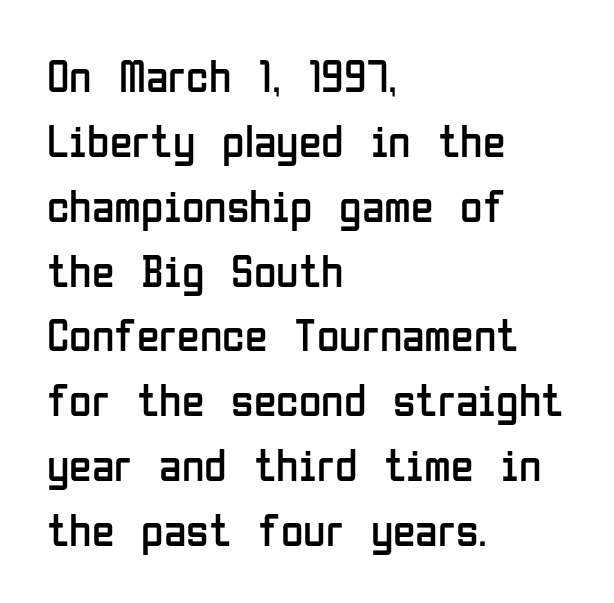
The image shows 46 px regular-weight, condensed sans-serif type, upright; set left-aligned, normal line spacing (1.41x), normal letter spacing, not underlined; low stroke contrast and a medium x-height.
